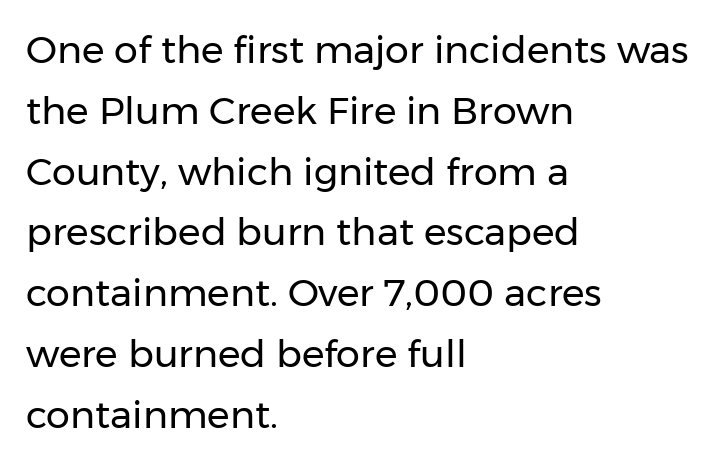
What's the leading like? Ordinary, nothing unusual. Spacing verdict: proportional, widths tailored to each character. Words appear dense and cohesive because spacing is normal. This is roman type, the default non-slanted kind.
